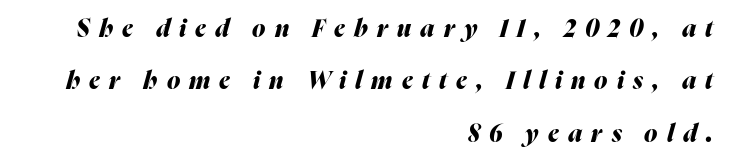
{"italic": "yes", "lean": "right", "slant_degrees": 16, "bold": "yes", "underline": "no", "align": "right", "line_spacing": "loose", "line_spacing_ratio": 2.18, "letter_spacing": "wide", "letter_spacing_em": 0.38, "glyph_px": 24}
